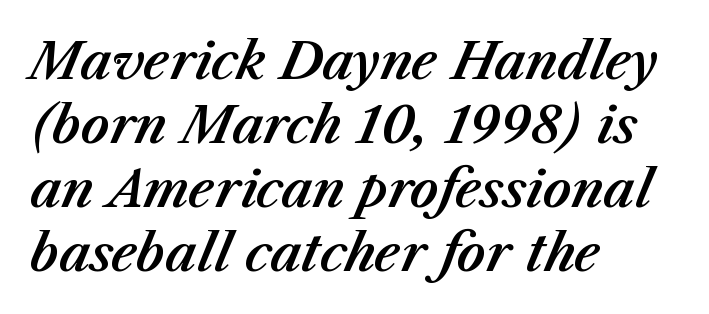
Q: Is the text italic (slanted)? A: Yes, it leans right by about 23 degrees.
Q: Is the text underlined? A: No.
Q: How is the paragraph aligned? A: Left-aligned.
Q: Is the spacing between letters normal or unusually wide? A: Normal.
Q: Is the spacing between lines tight, normal or loose? A: Normal.
Q: Width (condensed, normal, or wide)? A: Normal.
Q: Stroke contrast? A: Medium.
Q: x-height? A: Medium.
Q: Monospaced? A: No.
